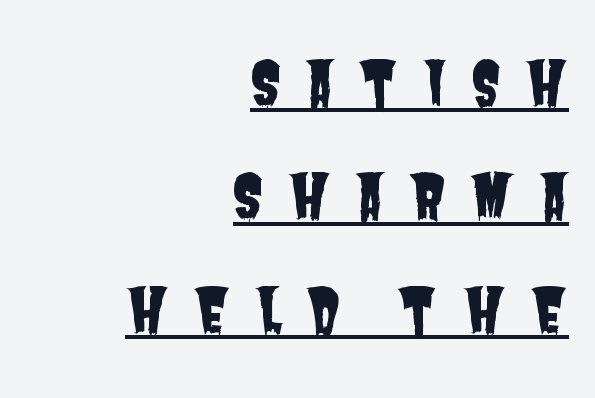
Words appear elongated and porous because spacing is wide. I'd call this a sans setting — the letters go barefoot. This is underlined copy, the kind a proofreader might mark for attention. Each line ends at the same right margin while the left side varies. These lines are rendered in a variable-pitch font.
